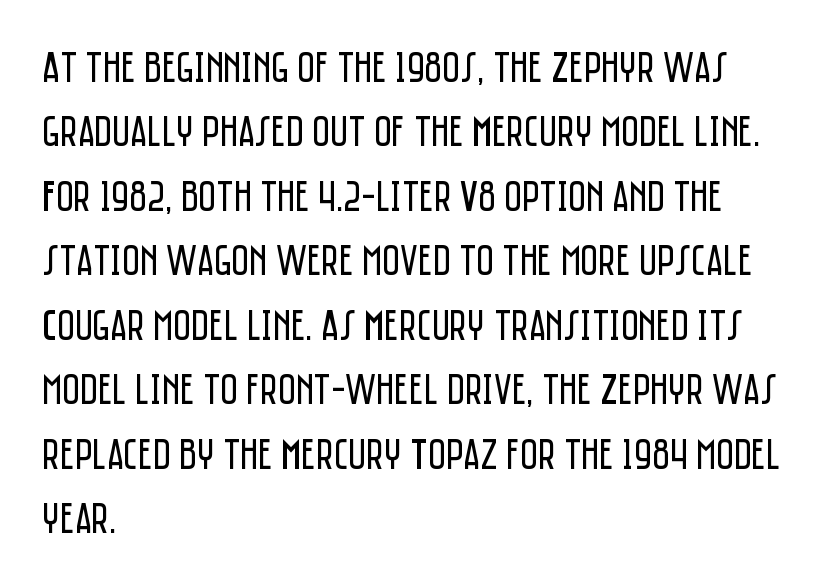
Horizontally, the lines are justified to the leading edge only. Do the characters align in a grid? No, the font is proportional. Bold? No — there's no thickening of the strokes. Students, observe: this is what conventionally led text looks like. Honestly, there is no underline to notice here at all. These lines were composed using upright roman letters.
